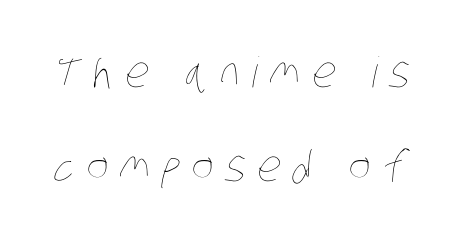
The image shows 42 px thin, condensed type; set loose line spacing (2.23x), unusually wide letter spacing (+0.28 em), not underlined; low stroke contrast and a large x-height.
